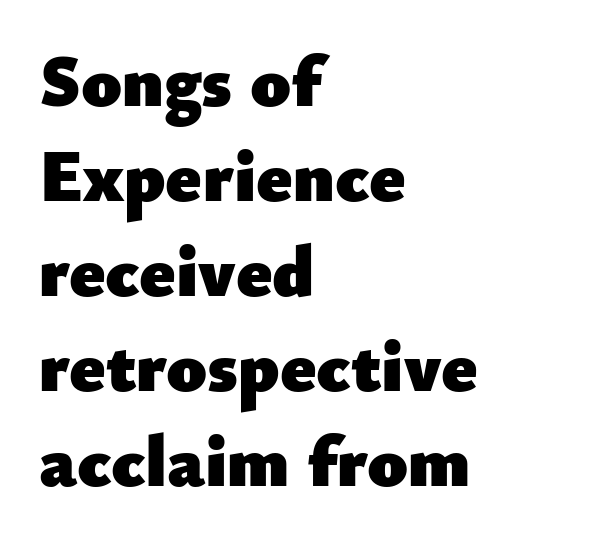
The image shows 73 px heavy sans-serif type, upright; set left-aligned, normal line spacing (1.3x), normal letter spacing, not underlined; low stroke contrast and a small x-height.
